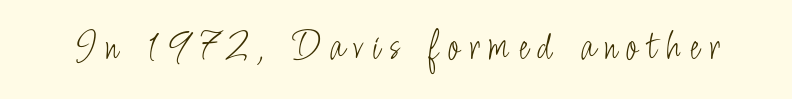
{"serif": "no", "bold": "no", "weight": "light", "width": "condensed", "stroke_contrast": "low", "x_height": "small", "monospaced": "no", "underline": "no", "letter_spacing": "wide", "letter_spacing_em": 0.21, "glyph_px": 43}
